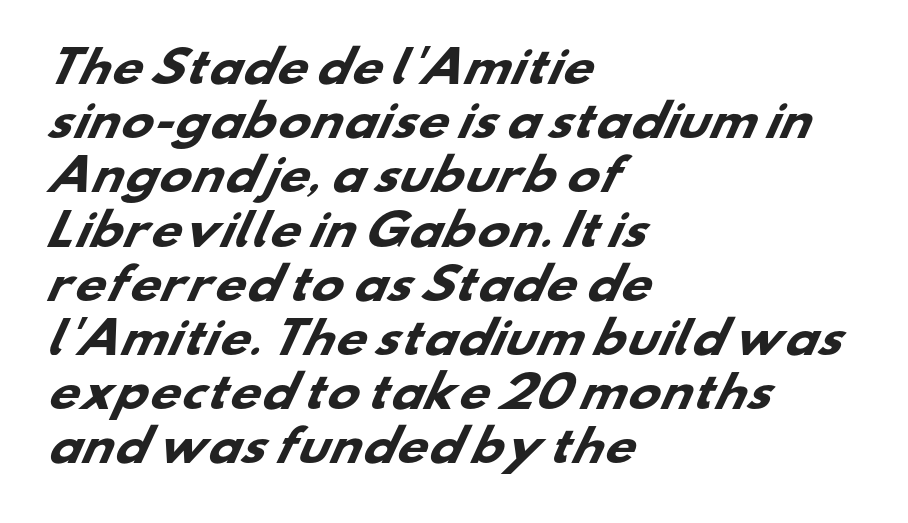
The letters sit at their default tracking, neither squeezed nor spread. Horizontally, the lines are justified to the leading edge only. The line-height multiplier appears to be the usual default. Just letters on the line, the space beneath them empty. You could not count columns in this text — the font is proportionally spaced.
